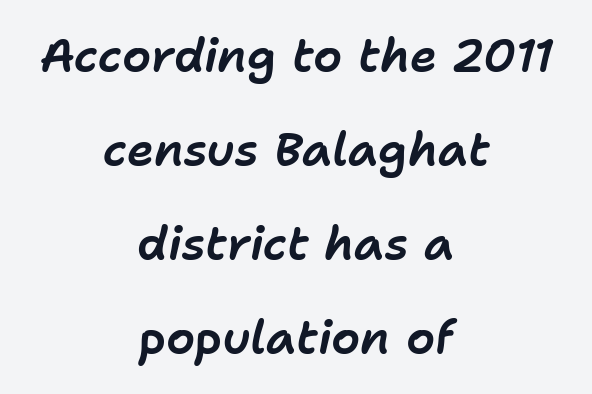
{"italic": "yes", "lean": "right", "slant_degrees": 11, "width": "normal", "stroke_contrast": "low", "x_height": "medium", "monospaced": "no", "underline": "no", "align": "center", "line_spacing": "loose", "line_spacing_ratio": 2.04, "letter_spacing": "normal", "letter_spacing_em": 0.0, "glyph_px": 46}
